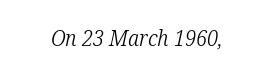
Q: Is the text bold? A: No.
Q: Is the text italic (slanted)? A: Yes, it leans right by about 12 degrees.
Q: Is the text underlined? A: No.
Q: Is the spacing between letters normal or unusually wide? A: Normal.
